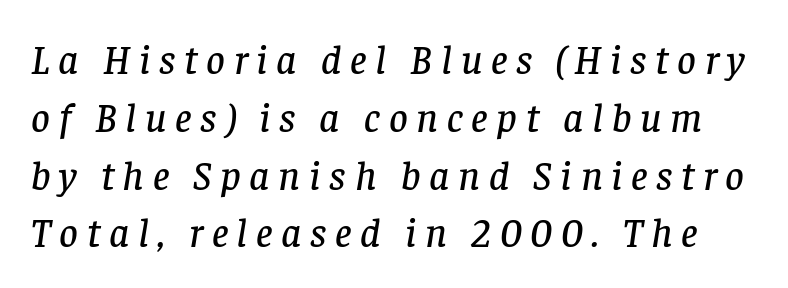
Q: Is the text italic (slanted)? A: Yes, it leans right by about 8 degrees.
Q: Is the typeface a serif or a sans-serif typeface? A: Serif.
Q: Is the text underlined? A: No.
Q: Is the spacing between letters normal or unusually wide? A: Unusually wide.
Q: Is the spacing between lines tight, normal or loose? A: Normal.
Q: Width (condensed, normal, or wide)? A: Normal.
Q: Stroke contrast? A: Low.
Q: x-height? A: Large.
Q: Monospaced? A: No.
